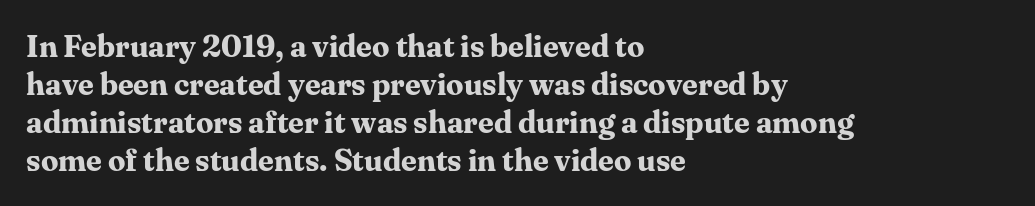
Heft: maximum for text — a bold. The area under the type is left untouched. Casual observation: everything's shoved over to the left. The typeface chosen for these lines features serifs.
